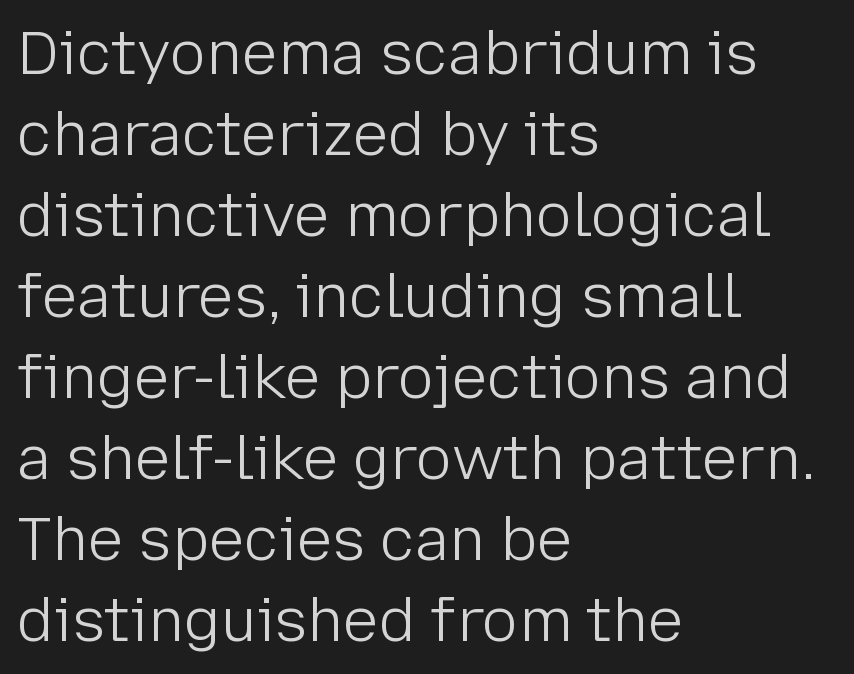
Q: Is the text bold? A: No.
Q: Is the text italic (slanted)? A: No, it is upright.
Q: Is the typeface a serif or a sans-serif typeface? A: Sans-serif.
Q: Is the text underlined? A: No.
Q: How is the paragraph aligned? A: Left-aligned.
Q: Is the spacing between letters normal or unusually wide? A: Normal.
Q: Is the spacing between lines tight, normal or loose? A: Normal.
Q: Width (condensed, normal, or wide)? A: Normal.
Q: Stroke contrast? A: Low.
Q: x-height? A: Medium.
Q: Monospaced? A: No.
